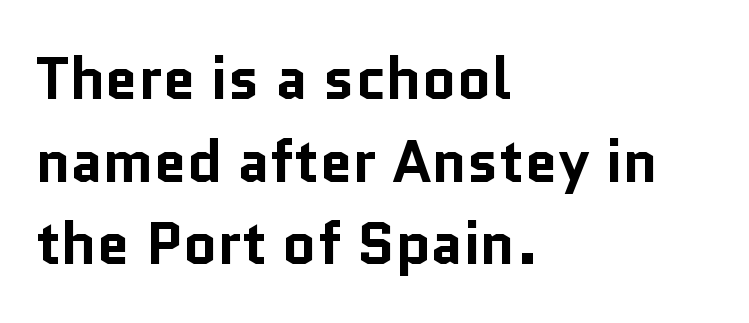
The image shows 59 px bold sans-serif type, upright; set left-aligned, normal line spacing (1.4x), normal letter spacing, not underlined; low stroke contrast and a medium x-height.
